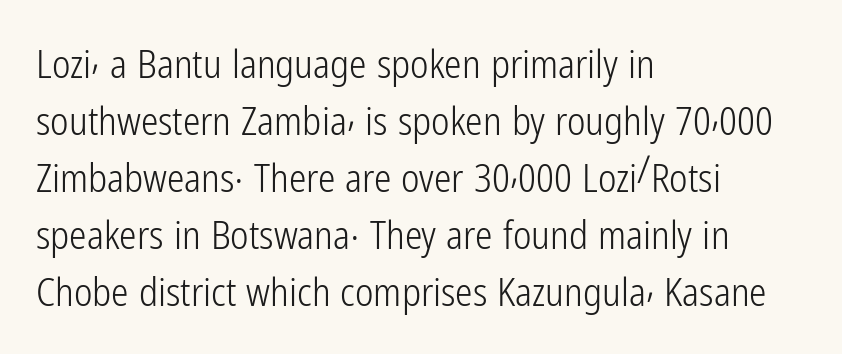
Tall strokes in this sample are plumb rather than angled. Layout note: lines flush left. The passage shown is typed in a proportional face where columns would drift. Is there much room between lines? A standard amount, neither cramped nor airy. Serif or sans? Sans — the stroke terminals are bare. This rendering leaves character spacing at its baseline value.
